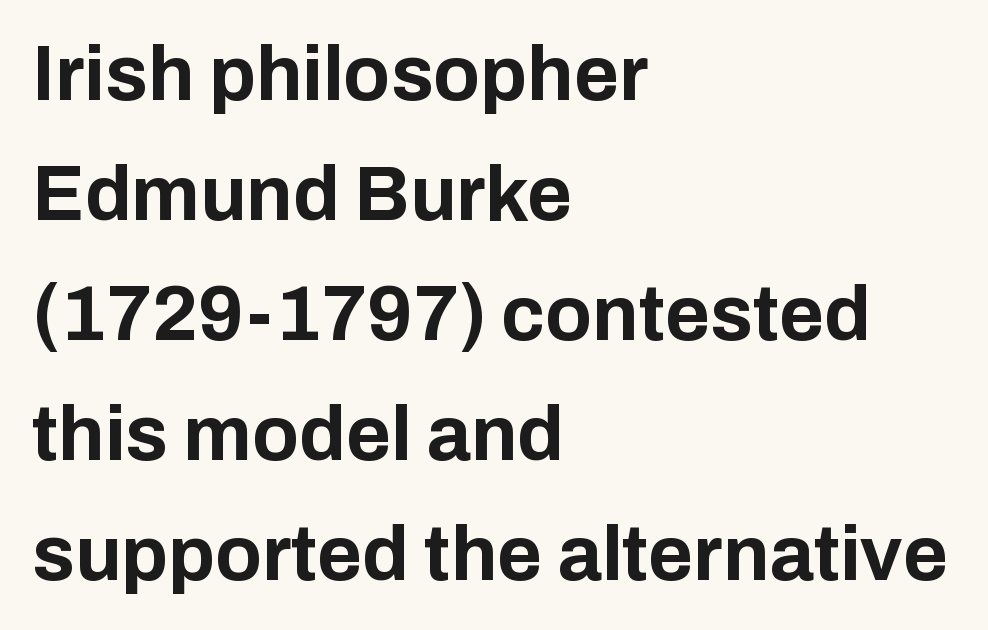
{"serif": "no", "italic": "no", "bold": "yes", "weight": "bold", "width": "normal", "stroke_contrast": "low", "x_height": "medium", "monospaced": "no", "underline": "no", "align": "left", "line_spacing": "normal", "line_spacing_ratio": 1.56, "letter_spacing": "normal", "letter_spacing_em": 0.0, "glyph_px": 77}
